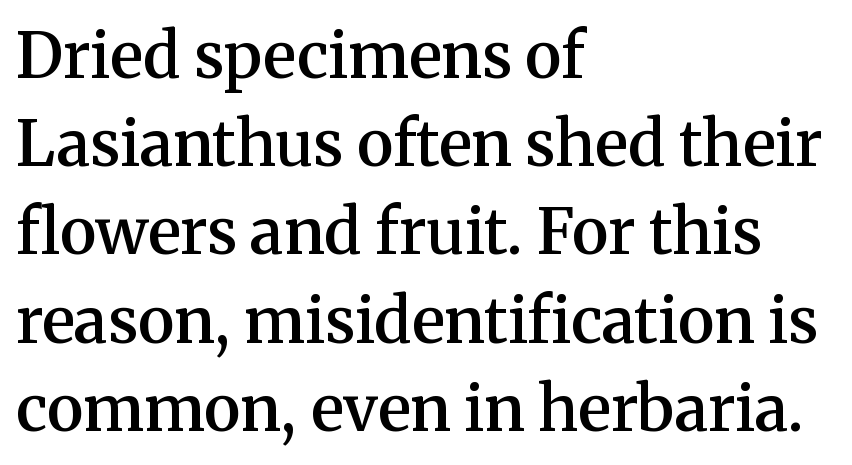
The image shows 63 px semibold serif type, upright; set left-aligned, normal line spacing (1.4x), normal letter spacing, not underlined; medium stroke contrast and a medium x-height.
